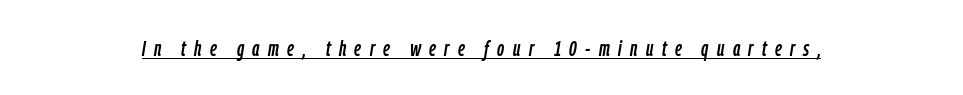
The letterforms stand isolated, each surrounded by extra space. There's an unmistakable incline to the writing here. You can see a thin bar hugging the bottom of the glyphs.
